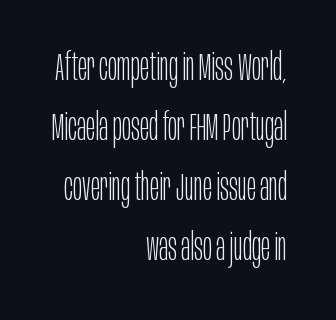
Q: Is the text bold? A: No.
Q: Is the text italic (slanted)? A: No, it is upright.
Q: Is the typeface a serif or a sans-serif typeface? A: Sans-serif.
Q: Is the text underlined? A: No.
Q: How is the paragraph aligned? A: Right-aligned.
Q: Is the spacing between letters normal or unusually wide? A: Normal.
Q: Is the spacing between lines tight, normal or loose? A: Normal.
Q: Width (condensed, normal, or wide)? A: Condensed.
Q: Stroke contrast? A: Low.
Q: x-height? A: Large.
Q: Monospaced? A: No.
